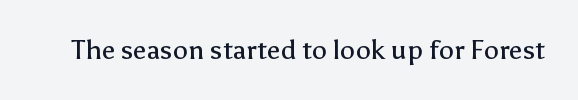
{"italic": "no", "bold": "no", "underline": "no", "letter_spacing": "normal", "letter_spacing_em": 0.0, "glyph_px": 27}
